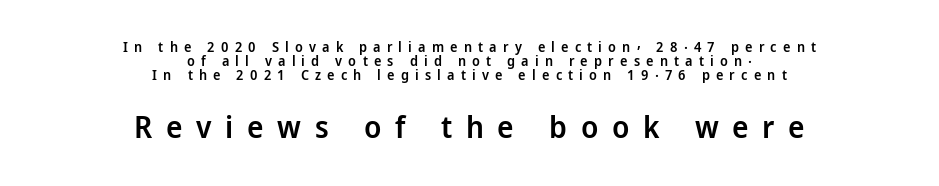
The specimen omits any rule beneath the text block's lines. Think of a printed novel: that variable character pitch is what you see here. These lines are composed in type without serifs. Layout note: lines centered. Bold? Not quite — semibold, heavier than regular but stopping short.
